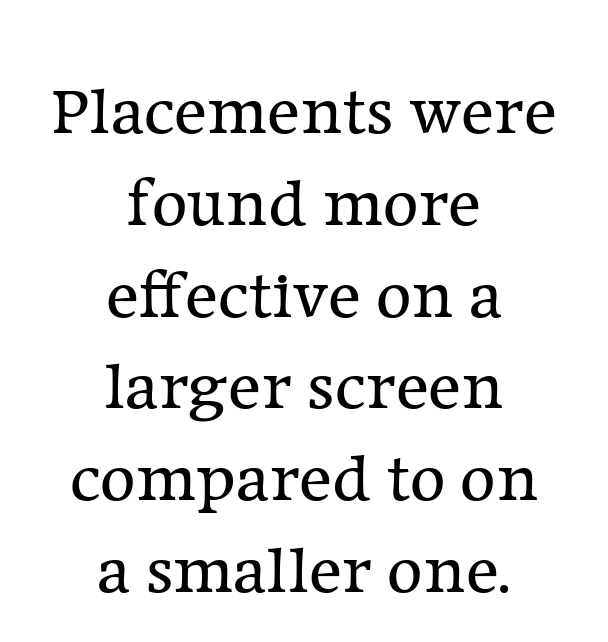
The image shows 69 px regular-weight serif type, upright; set centered, normal line spacing (1.33x), normal letter spacing, not underlined; low stroke contrast and a medium x-height.
